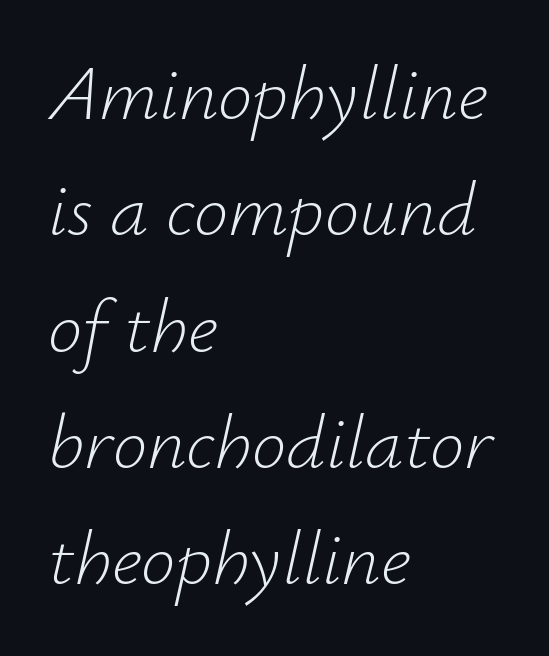
{"italic": "yes", "lean": "right", "slant_degrees": 12, "bold": "no", "weight": "light", "width": "normal", "stroke_contrast": "low", "x_height": "small", "monospaced": "no", "underline": "no", "align": "left", "line_spacing": "normal", "line_spacing_ratio": 1.51, "letter_spacing": "normal", "letter_spacing_em": 0.0, "glyph_px": 77}
